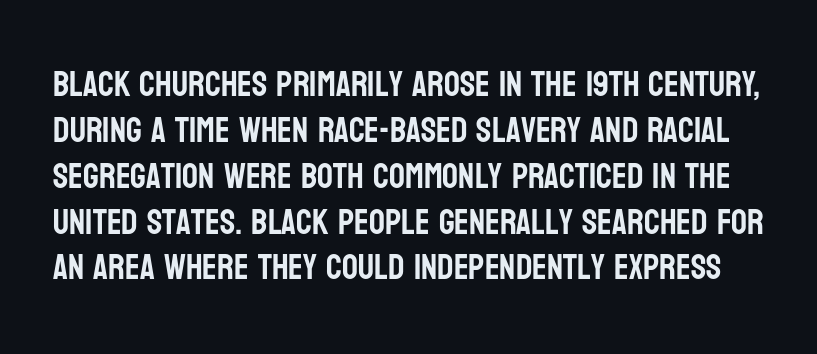
Q: Is the text italic (slanted)? A: No, it is upright.
Q: Is the typeface a serif or a sans-serif typeface? A: Sans-serif.
Q: Is the text underlined? A: No.
Q: Is the spacing between letters normal or unusually wide? A: Normal.
Q: Is the spacing between lines tight, normal or loose? A: Normal.
Q: Width (condensed, normal, or wide)? A: Condensed.
Q: Stroke contrast? A: Low.
Q: x-height? A: Large.
Q: Monospaced? A: No.
